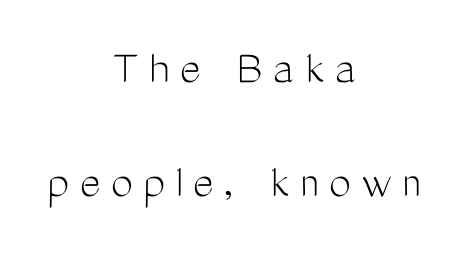
{"serif": "no", "italic": "no", "bold": "no", "weight": "light", "width": "condensed", "stroke_contrast": "medium", "x_height": "medium", "monospaced": "no", "underline": "no", "align": "center", "line_spacing": "loose", "line_spacing_ratio": 2.32, "letter_spacing": "wide", "letter_spacing_em": 0.21, "glyph_px": 49}
